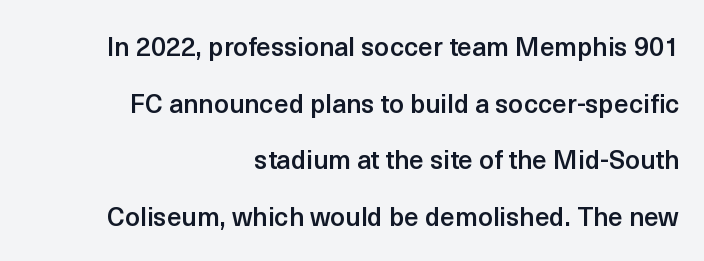
Q: Is the text bold? A: Semi-bold.
Q: Is the text italic (slanted)? A: No, it is upright.
Q: Is the text underlined? A: No.
Q: How is the paragraph aligned? A: Right-aligned.
Q: Is the spacing between letters normal or unusually wide? A: Normal.
Q: Is the spacing between lines tight, normal or loose? A: Loose.
